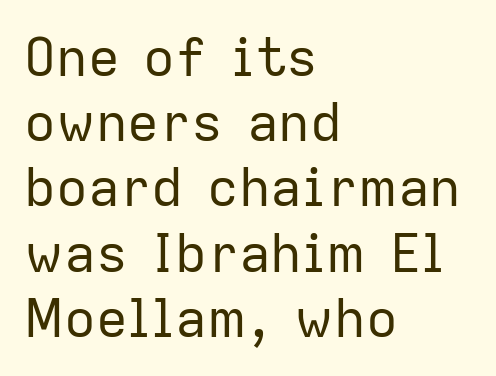
The weight tops out at a normal text grade. The lettering stays uniformly vertical, giving the passage a roman look. The foot of each line stays bare and open. Note the varied advance widths — an 'i' is clearly narrower than an 'm'. Nope, no serifs anywhere on these letters. The face used here is rendered with its standard letterfit.
